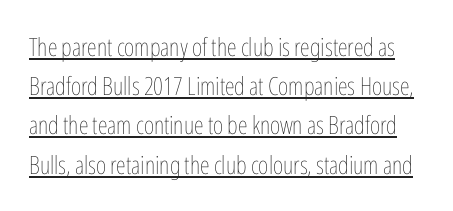
Q: Is the text bold? A: No.
Q: Is the text italic (slanted)? A: No, it is upright.
Q: Is the text underlined? A: Yes.
Q: Is the spacing between letters normal or unusually wide? A: Normal.
Q: Is the spacing between lines tight, normal or loose? A: Normal.
